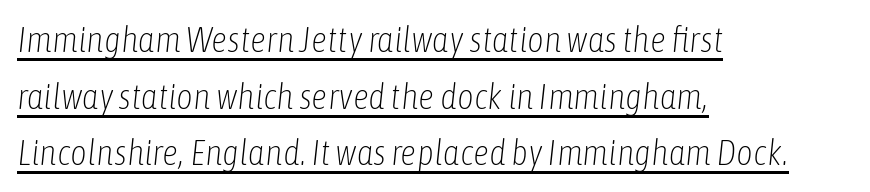
{"italic": "yes", "lean": "right", "slant_degrees": 6, "bold": "no", "weight": "light", "width": "condensed", "stroke_contrast": "low", "x_height": "medium", "monospaced": "no", "underline": "yes", "align": "left", "line_spacing": "normal", "line_spacing_ratio": 1.57, "letter_spacing": "normal", "letter_spacing_em": 0.0, "glyph_px": 36}
